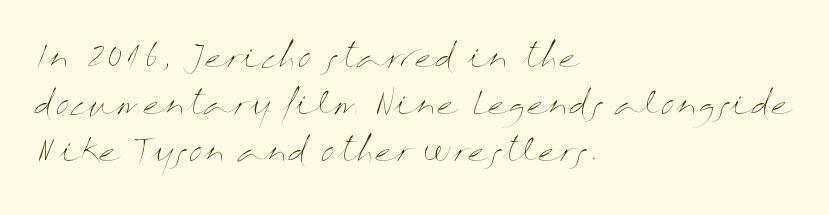
In CSS terms this would be text-align: left. There is no visible air inserted between adjacent glyphs. A quiet, ordinary-to-light weight characterises the typeface. A clean baseline with only descenders dipping below it.
